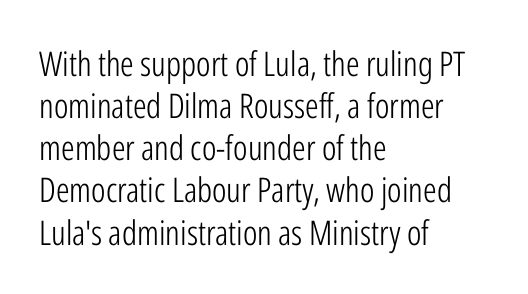
Decoration check: the copy has no underline. Heaviness? Minimal to ordinary, like unemphasized prose. Horizontal alignment here is leftward, the default for most running prose. Notice how the stems are strictly vertical — no italics here. The face used here is a sans, in the tradition of grotesques and geometrics.
